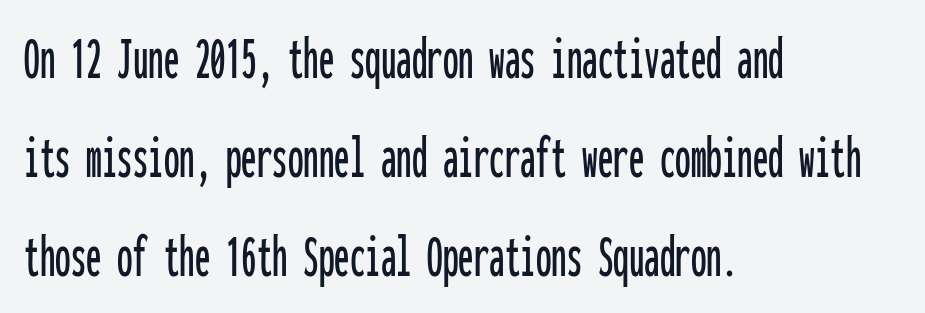
The image shows 62 px condensed sans-serif type, upright, monospaced; set left-aligned, normal line spacing (1.6x), normal letter spacing, not underlined; low stroke contrast and a medium x-height.
